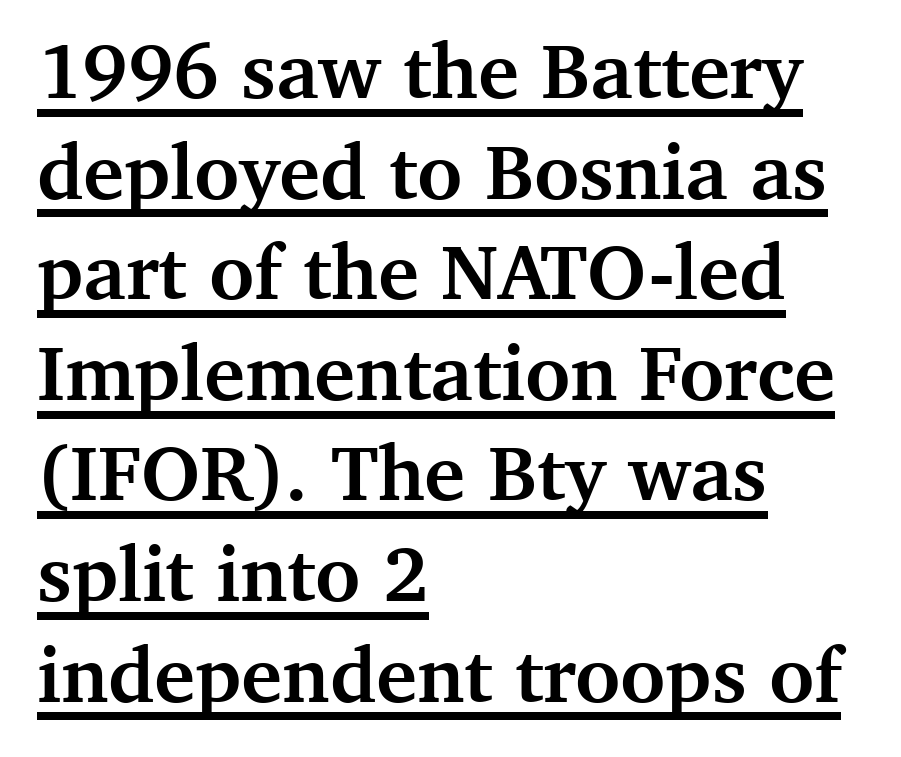
Q: Is the text bold? A: Yes.
Q: Is the text italic (slanted)? A: No, it is upright.
Q: Is the typeface a serif or a sans-serif typeface? A: Serif.
Q: Is the text underlined? A: Yes.
Q: How is the paragraph aligned? A: Left-aligned.
Q: Is the spacing between letters normal or unusually wide? A: Normal.
Q: Is the spacing between lines tight, normal or loose? A: Normal.
Q: Width (condensed, normal, or wide)? A: Normal.
Q: Stroke contrast? A: Medium.
Q: x-height? A: Medium.
Q: Monospaced? A: No.
